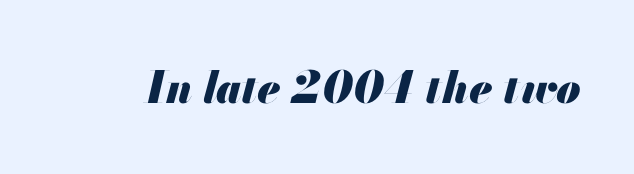
Q: Is the text bold? A: Yes.
Q: Is the text italic (slanted)? A: Yes, it leans right by about 13 degrees.
Q: Is the text underlined? A: No.
Q: Is the spacing between letters normal or unusually wide? A: Normal.
Q: Width (condensed, normal, or wide)? A: Normal.
Q: Stroke contrast? A: Medium.
Q: x-height? A: Small.
Q: Monospaced? A: No.
